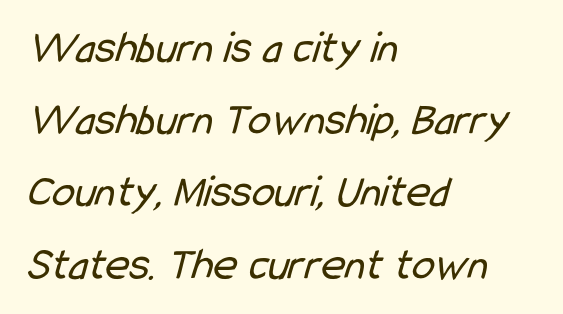
{"serif": "no", "bold": "no", "weight": "regular", "width": "condensed", "stroke_contrast": "low", "x_height": "medium", "monospaced": "no", "underline": "no", "align": "left", "line_spacing": "normal", "line_spacing_ratio": 1.57, "letter_spacing": "normal", "letter_spacing_em": 0.0, "glyph_px": 46}
